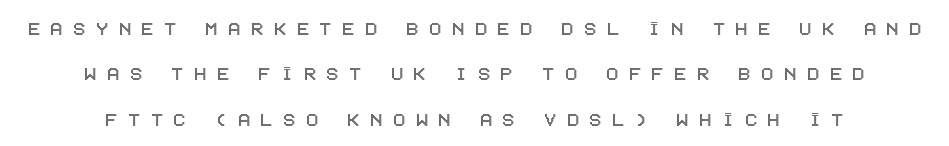
The image shows 23 px text type, upright; set loose line spacing (1.97x), unusually wide letter spacing (+0.45 em), not underlined.
